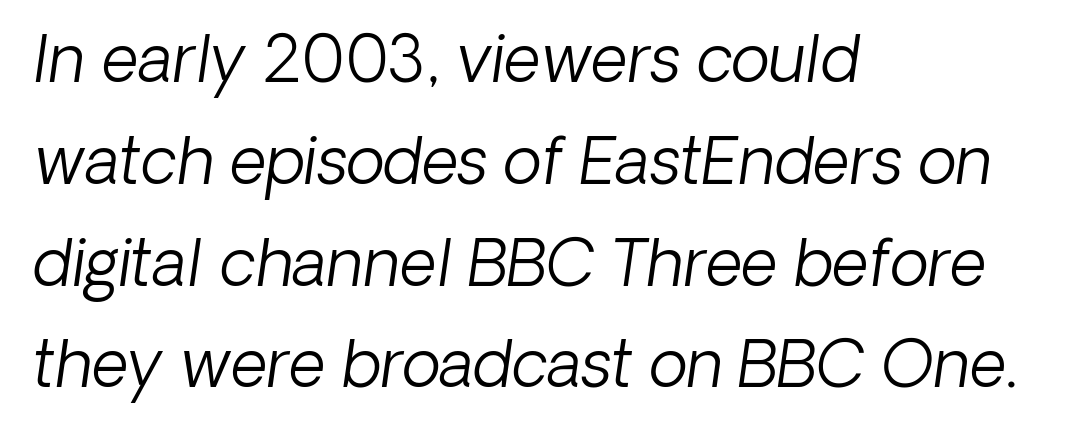
The passage shown stacks its lines at a standard gap. Nobody drew a line under any word here. Short and long lines alike share a common starting point at left. The passage shown has conventional tracking throughout. The axis of the letterforms is tilted away from vertical. No chunkiness to these letters — they're not bold.
